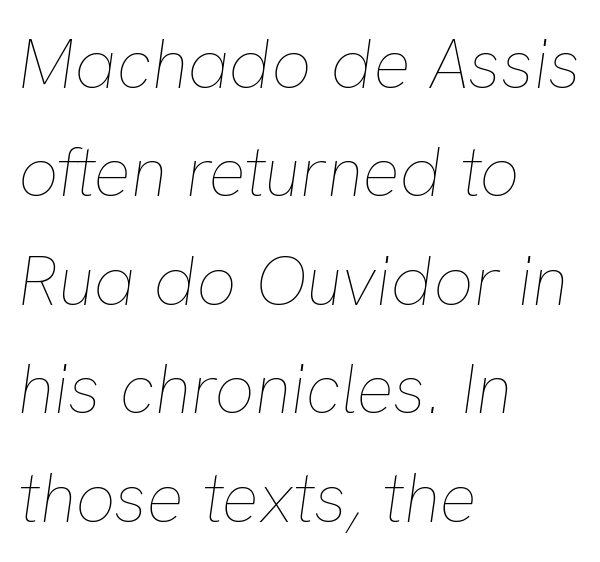
Do the characters align in a grid? No, the font is proportional. The passage shown stacks its lines at a standard gap. The string is rendered with underlining switched off. These lines stack with their left ends in a neat column. Rendered with sloped, italic letterforms. Look at the tracking — it's just the regular setting, nothing added.
